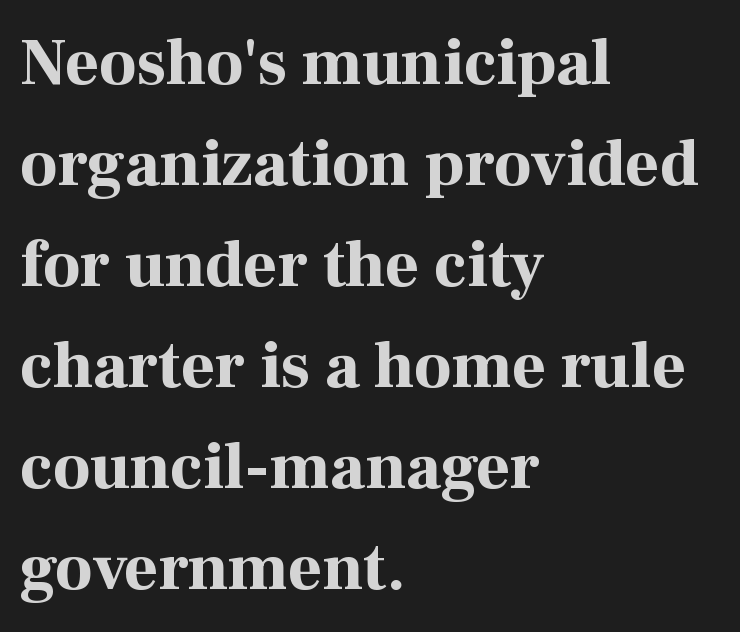
Q: Is the text bold? A: Yes.
Q: Is the text italic (slanted)? A: No, it is upright.
Q: Is the typeface a serif or a sans-serif typeface? A: Serif.
Q: Is the text underlined? A: No.
Q: How is the paragraph aligned? A: Left-aligned.
Q: Is the spacing between letters normal or unusually wide? A: Normal.
Q: Is the spacing between lines tight, normal or loose? A: Normal.
Q: Width (condensed, normal, or wide)? A: Normal.
Q: Stroke contrast? A: High.
Q: x-height? A: Medium.
Q: Monospaced? A: No.
